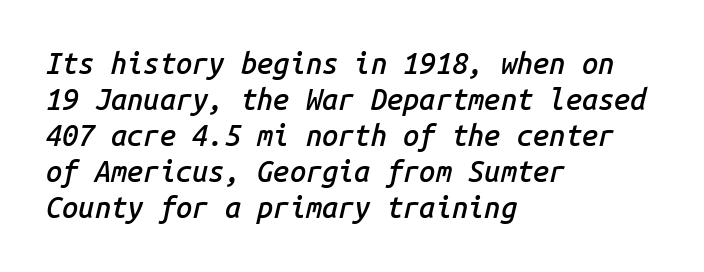
The image shows 29 px semibold type, italic (leaning right), monospaced; set left-aligned, line spacing 1.24x, normal letter spacing, not underlined; low stroke contrast and a medium x-height.
